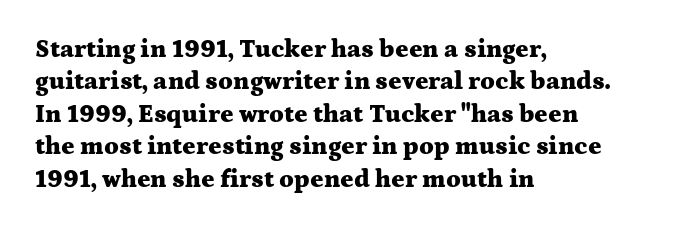
A typesetter would mark this as roman, not italic. The strokes are fattened all the way to bold. Beneath every word, the page is bare. The letters sit at their default tracking, neither squeezed nor spread. Notice how the passage keeps a crisp vertical edge on the left only. The lines sit at an ordinary, default distance from one another.
